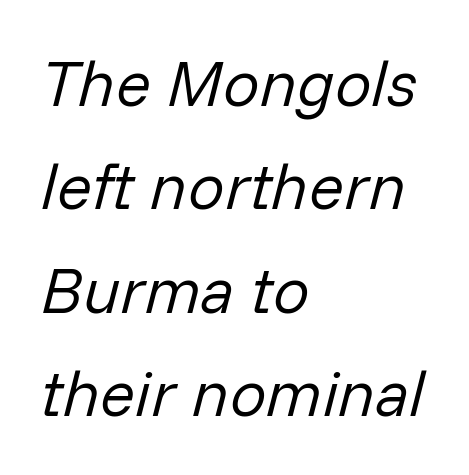
Is the type slanted? Yes — the strokes lean at a clear angle. Honestly, the letter spacing is just normal — you wouldn't notice it. Think of a printed novel: that variable character pitch is what you see here. Descenders are the only things crossing below the line.
